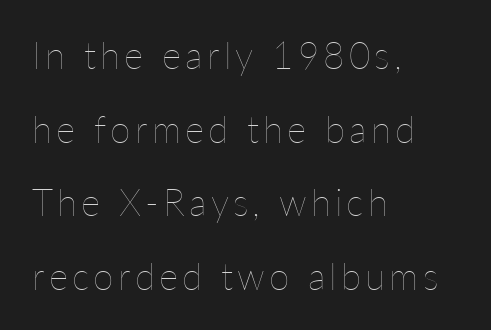
{"italic": "no", "bold": "no", "weight": "thin", "width": "normal", "stroke_contrast": "low", "x_height": "medium", "monospaced": "no", "underline": "no", "align": "left", "line_spacing": "loose", "line_spacing_ratio": 1.99, "glyph_px": 37}
